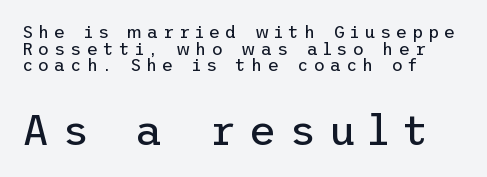
Q: Is the text bold? A: No.
Q: Is the text italic (slanted)? A: No, it is upright.
Q: Is the typeface a serif or a sans-serif typeface? A: Sans-serif.
Q: Is the text underlined? A: No.
Q: How is the paragraph aligned? A: Left-aligned.
Q: Is the spacing between letters normal or unusually wide? A: Unusually wide.
Q: Is the spacing between lines tight, normal or loose? A: Tight.
Q: Which block of text is set in a larger size, the first (top) or the second (bottom)? A: The second (bottom) one.
Q: Width (condensed, normal, or wide)? A: Normal.
Q: Stroke contrast? A: Low.
Q: x-height? A: Medium.
